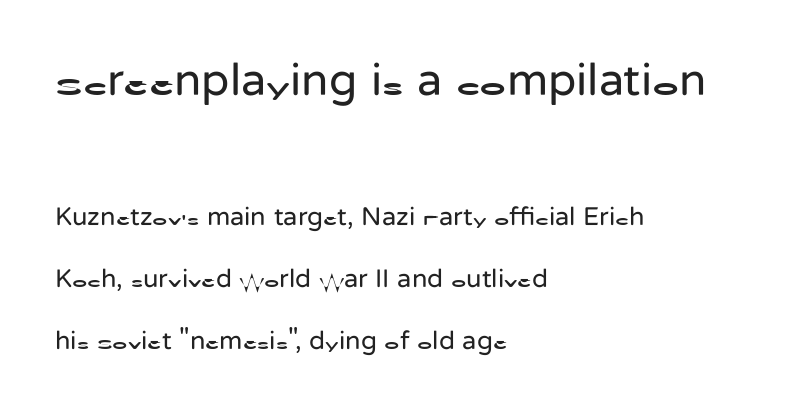
The compositor pushed each line to the left boundary. Compare the two chunks: the upper has the greater cap height. A typesetter would call this proportional, since set widths differ per character. Every character sits straight up, as roman type does. Each letter's strokes conclude bluntly, with no projecting serifs.
